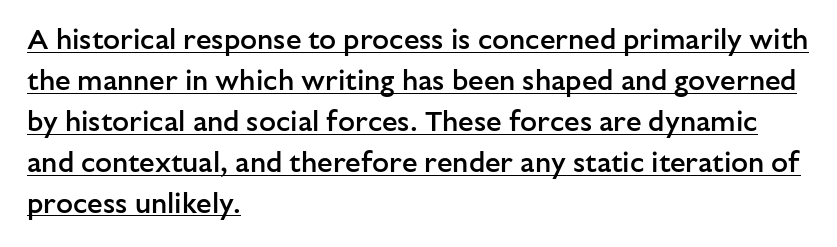
{"serif": "no", "italic": "no", "bold": "semi", "weight": "semibold", "width": "normal", "stroke_contrast": "low", "x_height": "medium", "monospaced": "no", "underline": "yes", "align": "left", "line_spacing": "normal", "line_spacing_ratio": 1.46, "letter_spacing": "normal", "letter_spacing_em": 0.0, "glyph_px": 28}
